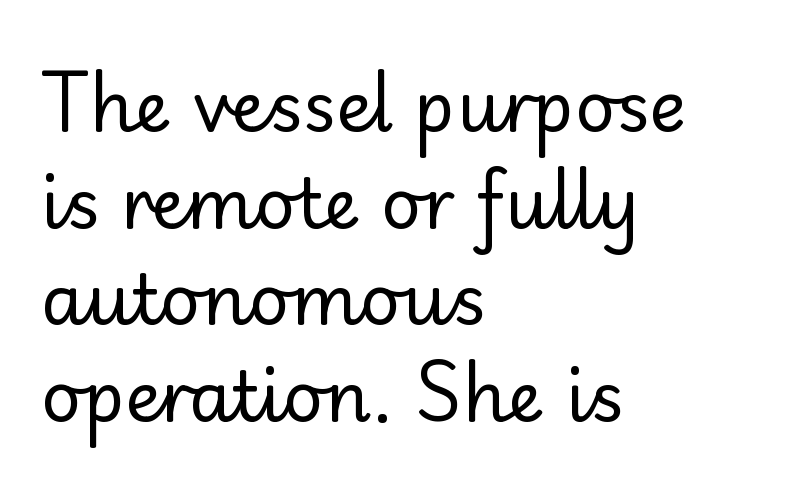
{"serif": "no", "italic": "no", "bold": "no", "weight": "regular", "width": "normal", "stroke_contrast": "low", "x_height": "small", "monospaced": "no", "underline": "no", "align": "left", "line_spacing": "normal", "line_spacing_ratio": 1.38, "letter_spacing": "normal", "letter_spacing_em": 0.0, "glyph_px": 70}
